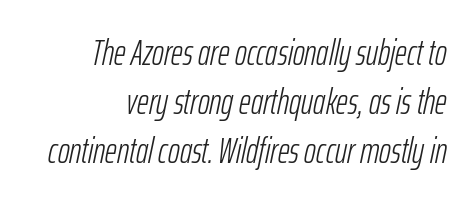
The image shows 36 px light, condensed type, italic (leaning right); set right-aligned, normal line spacing (1.36x), normal letter spacing, not underlined; low stroke contrast and a medium x-height.
